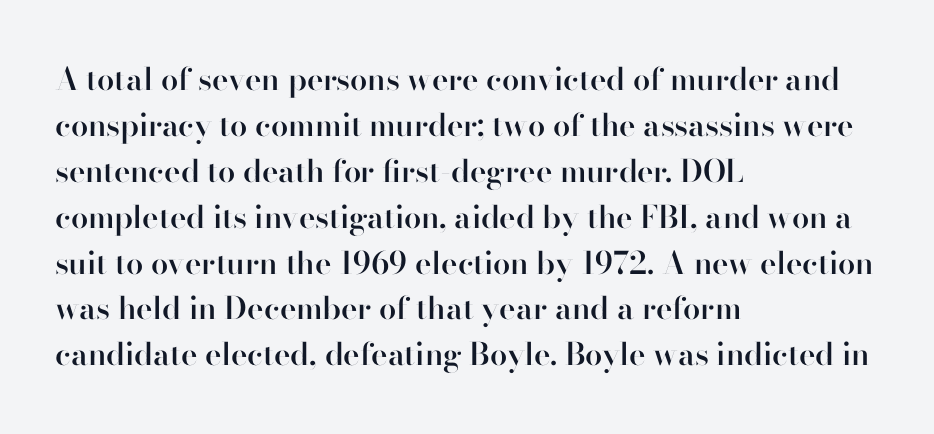
Compared with typical paragraphs, the rows here are spaced about the same. Weight: semibold (demi). Honestly, the letter spacing is just normal — you wouldn't notice it. Note the varied advance widths — an 'i' is clearly narrower than an 'm'.
